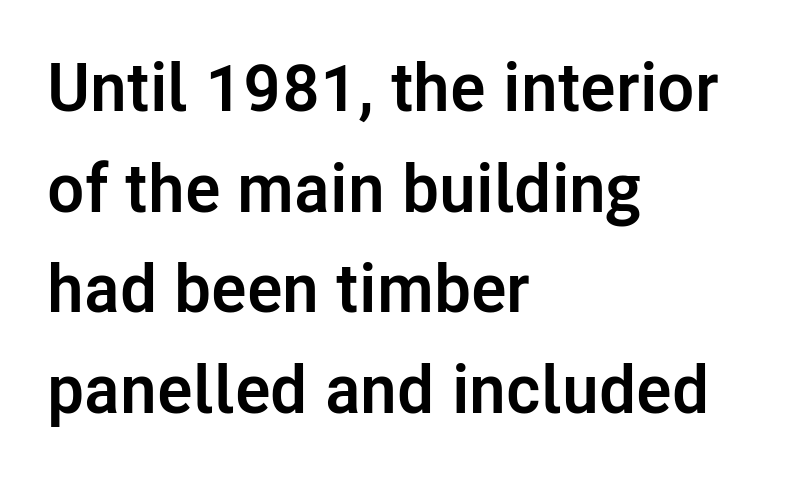
Q: Is the text bold? A: Yes.
Q: Is the text italic (slanted)? A: No, it is upright.
Q: Is the typeface a serif or a sans-serif typeface? A: Sans-serif.
Q: Is the text underlined? A: No.
Q: How is the paragraph aligned? A: Left-aligned.
Q: Is the spacing between letters normal or unusually wide? A: Normal.
Q: Is the spacing between lines tight, normal or loose? A: Normal.
Q: Width (condensed, normal, or wide)? A: Normal.
Q: Stroke contrast? A: Low.
Q: x-height? A: Medium.
Q: Monospaced? A: No.
